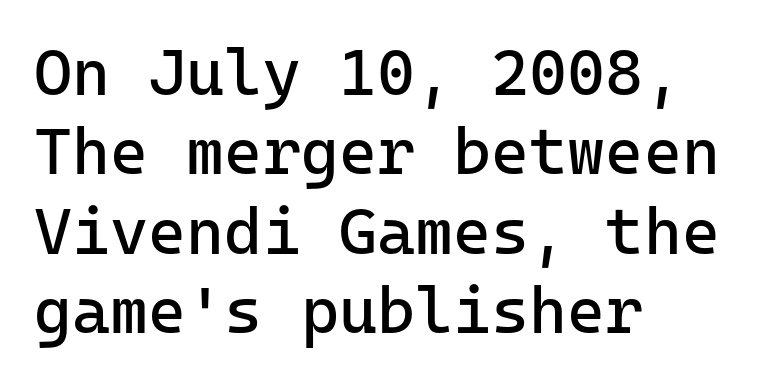
{"serif": "no", "italic": "no", "bold": "no", "weight": "regular", "width": "normal", "stroke_contrast": "low", "x_height": "medium", "monospaced": "yes", "underline": "no", "align": "left", "line_spacing_ratio": 1.22, "letter_spacing": "normal", "letter_spacing_em": 0.0, "glyph_px": 65}
